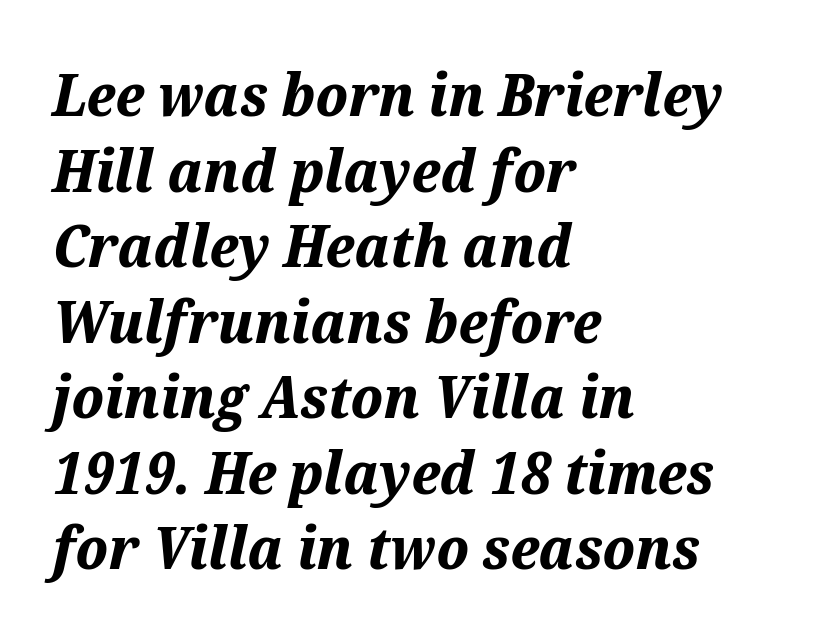
{"italic": "yes", "lean": "right", "slant_degrees": 12, "bold": "yes", "weight": "bold", "width": "normal", "stroke_contrast": "medium", "x_height": "medium", "monospaced": "no", "underline": "no", "align": "left", "line_spacing": "normal", "line_spacing_ratio": 1.28, "letter_spacing": "normal", "letter_spacing_em": 0.0, "glyph_px": 59}
